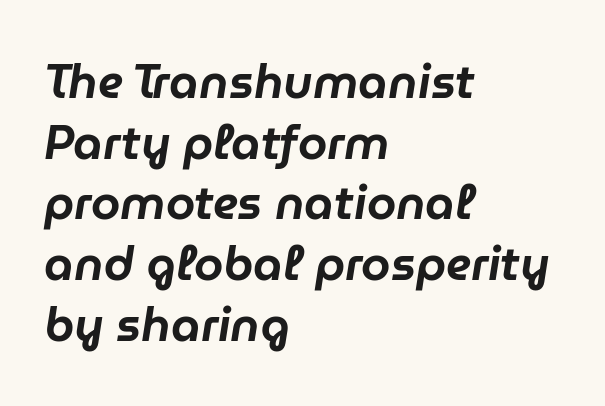
Q: Is the text italic (slanted)? A: Yes, it leans right by about 9 degrees.
Q: Is the text underlined? A: No.
Q: How is the paragraph aligned? A: Left-aligned.
Q: Is the spacing between letters normal or unusually wide? A: Normal.
Q: Is the spacing between lines tight, normal or loose? A: Normal.
Q: Width (condensed, normal, or wide)? A: Normal.
Q: Stroke contrast? A: Low.
Q: x-height? A: Medium.
Q: Monospaced? A: No.
